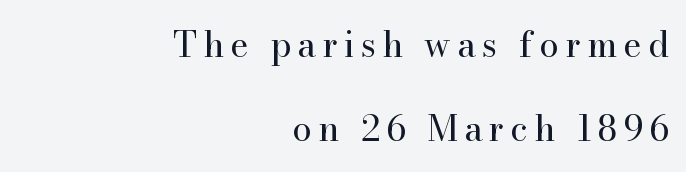
{"serif": "yes", "italic": "no", "bold": "no", "weight": "regular", "width": "normal", "stroke_contrast": "high", "x_height": "small", "monospaced": "no", "underline": "no", "align": "right", "line_spacing": "loose", "line_spacing_ratio": 2.39, "glyph_px": 35}
